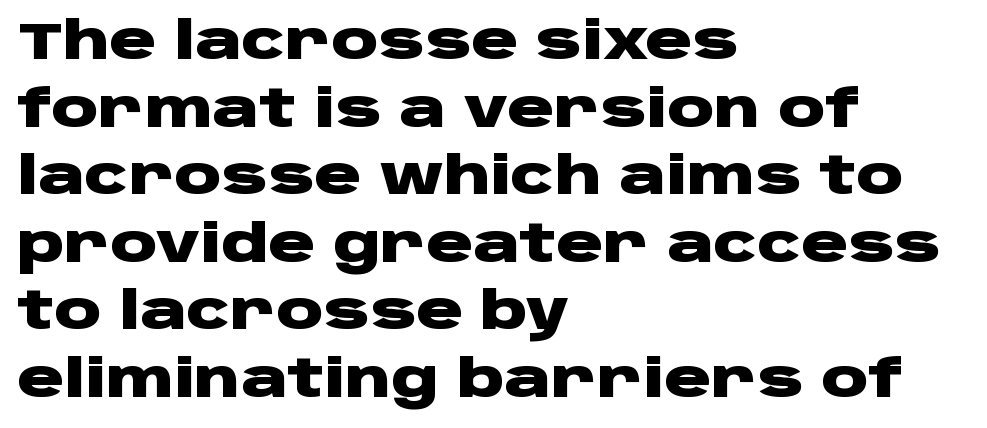
Q: Is the text bold? A: Yes.
Q: Is the text italic (slanted)? A: No, it is upright.
Q: Is the typeface a serif or a sans-serif typeface? A: Sans-serif.
Q: Is the text underlined? A: No.
Q: How is the paragraph aligned? A: Left-aligned.
Q: Is the spacing between letters normal or unusually wide? A: Normal.
Q: Is the spacing between lines tight, normal or loose? A: Normal.
Q: Width (condensed, normal, or wide)? A: Wide.
Q: Stroke contrast? A: Low.
Q: x-height? A: Large.
Q: Monospaced? A: No.
